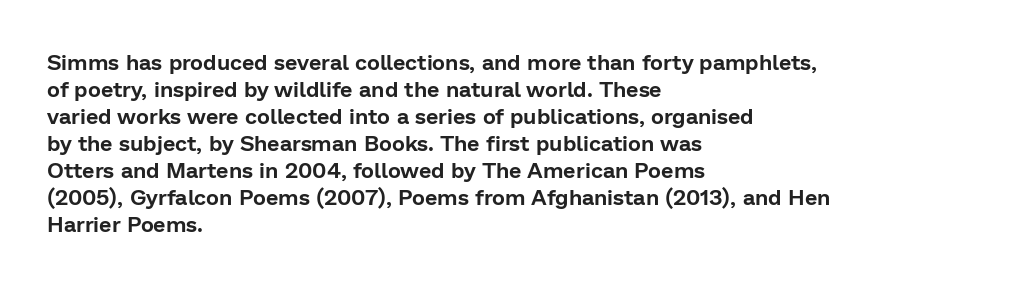
{"italic": "no", "underline": "no", "align": "left", "line_spacing_ratio": 1.23, "letter_spacing": "normal", "letter_spacing_em": 0.0, "glyph_px": 22}
